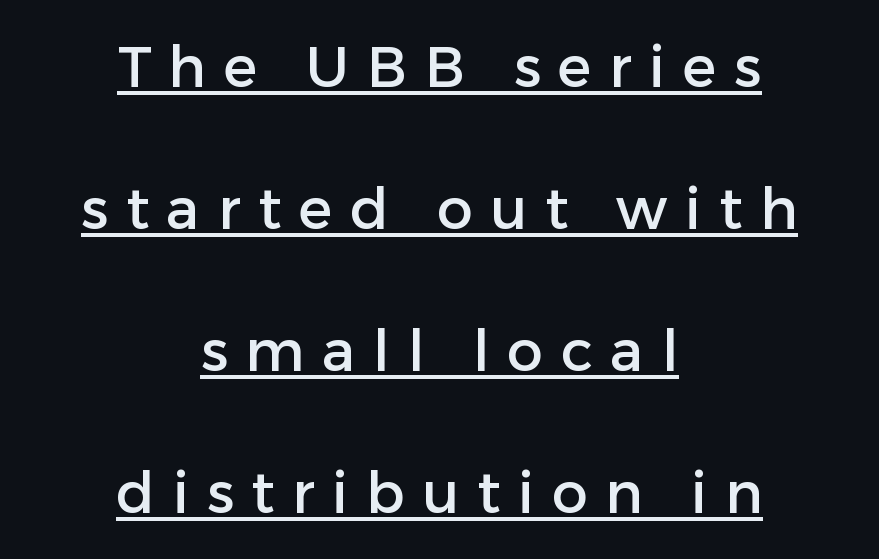
{"serif": "no", "italic": "no", "width": "normal", "stroke_contrast": "low", "x_height": "medium", "monospaced": "no", "underline": "yes", "align": "center", "line_spacing": "loose", "line_spacing_ratio": 2.49, "letter_spacing": "wide", "letter_spacing_em": 0.31, "glyph_px": 57}
